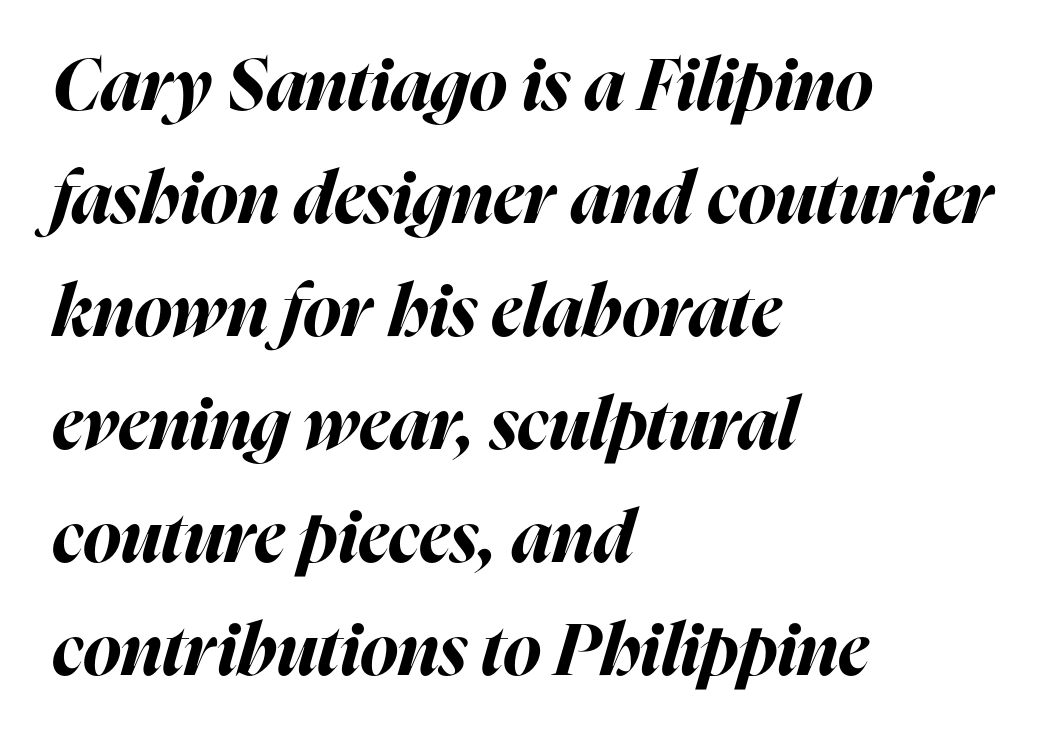
The image shows 72 px bold type, italic (leaning right); set left-aligned, normal line spacing (1.57x), normal letter spacing, not underlined; high stroke contrast and a medium x-height.
